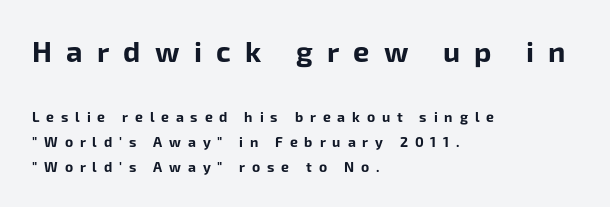
{"serif": "no", "italic": "no", "bold": "yes", "weight": "bold", "width": "normal", "stroke_contrast": "low", "x_height": "medium", "monospaced": "no", "underline": "no", "align": "left", "line_spacing_ratio": 1.78, "letter_spacing": "wide", "letter_spacing_em": 0.49, "larger_block": "first", "size_ratio": 2.07, "glyph_px": 29}
